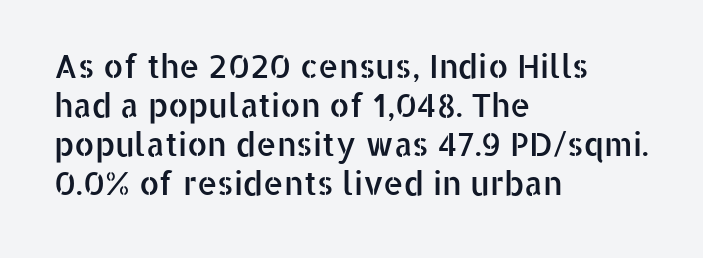
The image shows 32 px sans-serif type, upright; set left-aligned, line spacing 1.22x, normal letter spacing, not underlined; low stroke contrast and a medium x-height.
